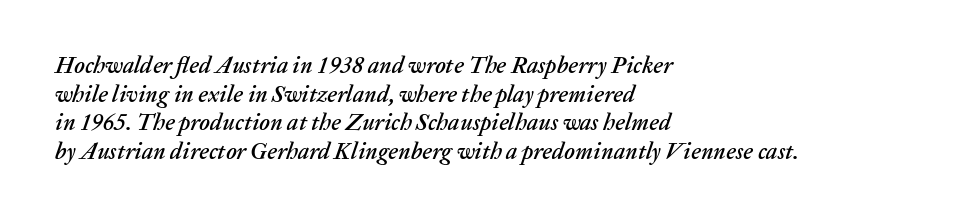
Q: Is the text italic (slanted)? A: Yes, it leans right by about 20 degrees.
Q: Is the text underlined? A: No.
Q: How is the paragraph aligned? A: Left-aligned.
Q: Is the spacing between letters normal or unusually wide? A: Normal.
